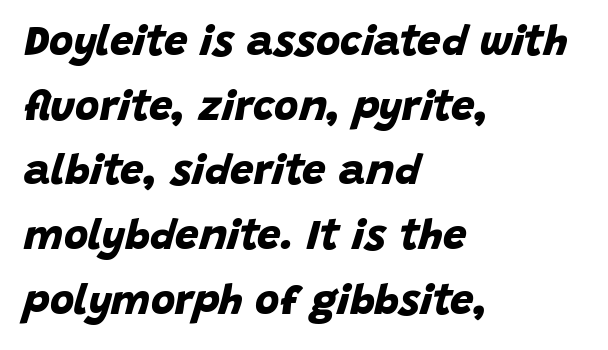
Q: Is the text bold? A: Yes.
Q: Is the typeface a serif or a sans-serif typeface? A: Sans-serif.
Q: Is the text underlined? A: No.
Q: How is the paragraph aligned? A: Left-aligned.
Q: Is the spacing between letters normal or unusually wide? A: Normal.
Q: Is the spacing between lines tight, normal or loose? A: Normal.
Q: Width (condensed, normal, or wide)? A: Normal.
Q: Stroke contrast? A: Low.
Q: x-height? A: Large.
Q: Monospaced? A: No.
